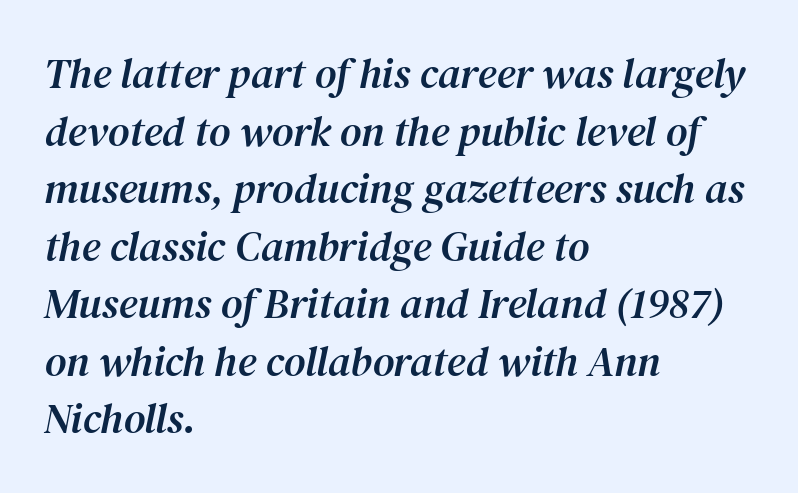
Q: Is the text italic (slanted)? A: Yes, it leans right by about 12 degrees.
Q: Is the typeface a serif or a sans-serif typeface? A: Serif.
Q: Is the text underlined? A: No.
Q: How is the paragraph aligned? A: Left-aligned.
Q: Is the spacing between letters normal or unusually wide? A: Normal.
Q: Is the spacing between lines tight, normal or loose? A: Normal.
Q: Width (condensed, normal, or wide)? A: Normal.
Q: Stroke contrast? A: Medium.
Q: x-height? A: Medium.
Q: Monospaced? A: No.
